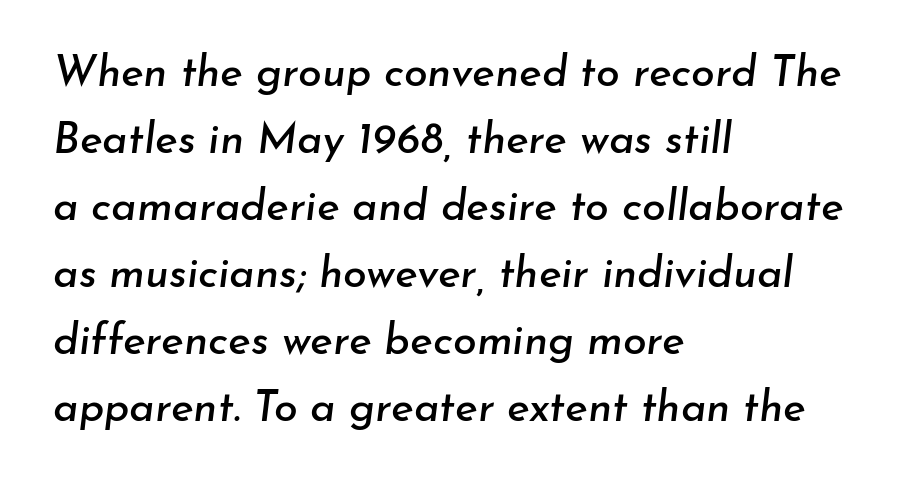
The image shows 43 px text type, italic (leaning right); set left-aligned, normal line spacing (1.56x), normal letter spacing, not underlined; low stroke contrast and a small x-height.
